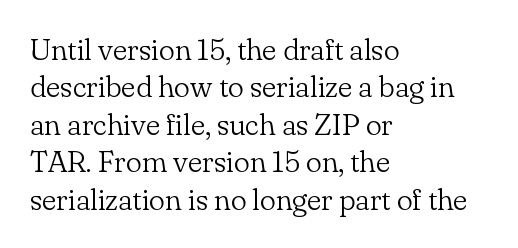
{"serif": "yes", "italic": "no", "bold": "no", "weight": "light", "width": "normal", "stroke_contrast": "low", "x_height": "small", "monospaced": "no", "underline": "no", "align": "left", "line_spacing": "normal", "line_spacing_ratio": 1.25, "letter_spacing": "normal", "letter_spacing_em": 0.0, "glyph_px": 30}
